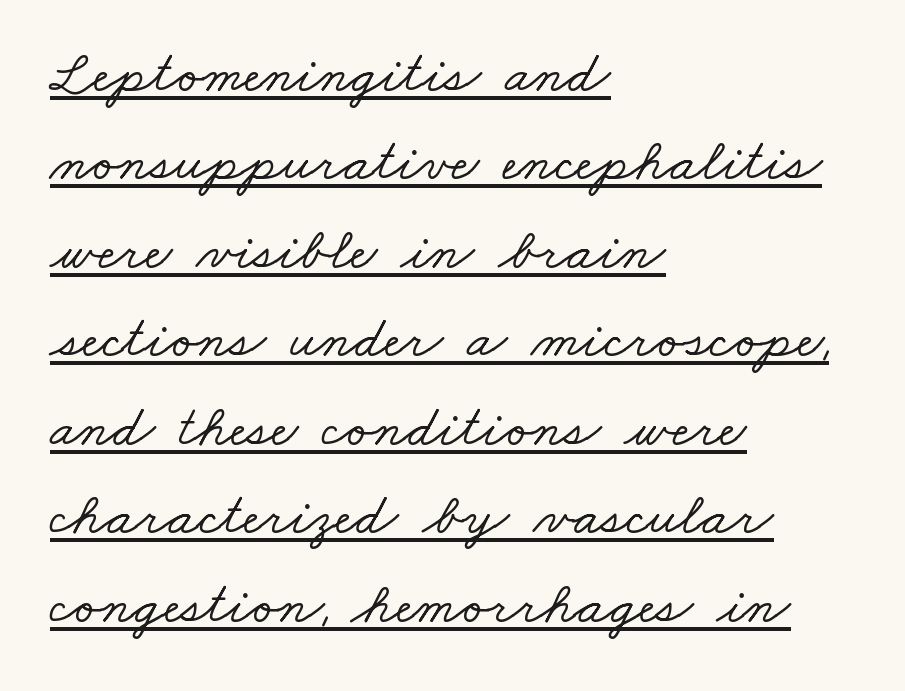
{"serif": "yes", "width": "wide", "stroke_contrast": "low", "x_height": "small", "monospaced": "no", "underline": "yes", "align": "left", "line_spacing": "normal", "line_spacing_ratio": 1.5, "letter_spacing": "normal", "letter_spacing_em": 0.0, "glyph_px": 59}
